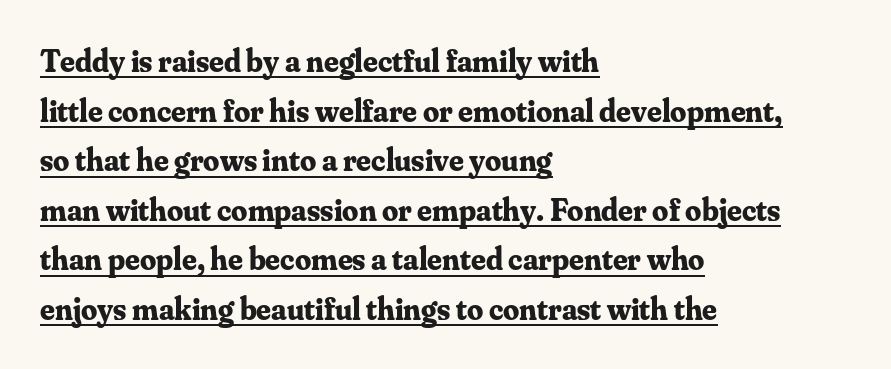
The image shows 32 px bold serif type, upright; set left-aligned, normal line spacing (1.55x), normal letter spacing, underlined; medium stroke contrast and a small x-height.
